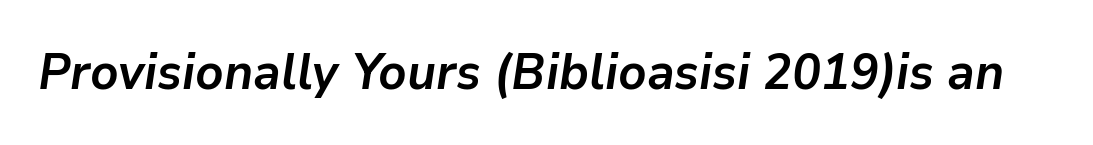
Q: Is the text bold? A: Yes.
Q: Is the text italic (slanted)? A: Yes, it leans right by about 9 degrees.
Q: Is the text underlined? A: No.
Q: Is the spacing between letters normal or unusually wide? A: Normal.
Q: Width (condensed, normal, or wide)? A: Normal.
Q: Stroke contrast? A: Low.
Q: x-height? A: Medium.
Q: Monospaced? A: No.
